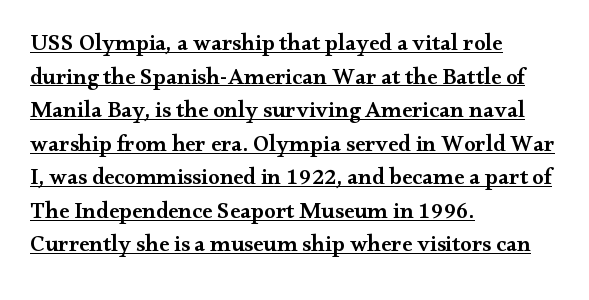
The font is running at a semibold setting, under full bold. Style check: upright. The block of text has a typical density, with ordinary space between rows. The rendering keeps characters at their native spacing.
